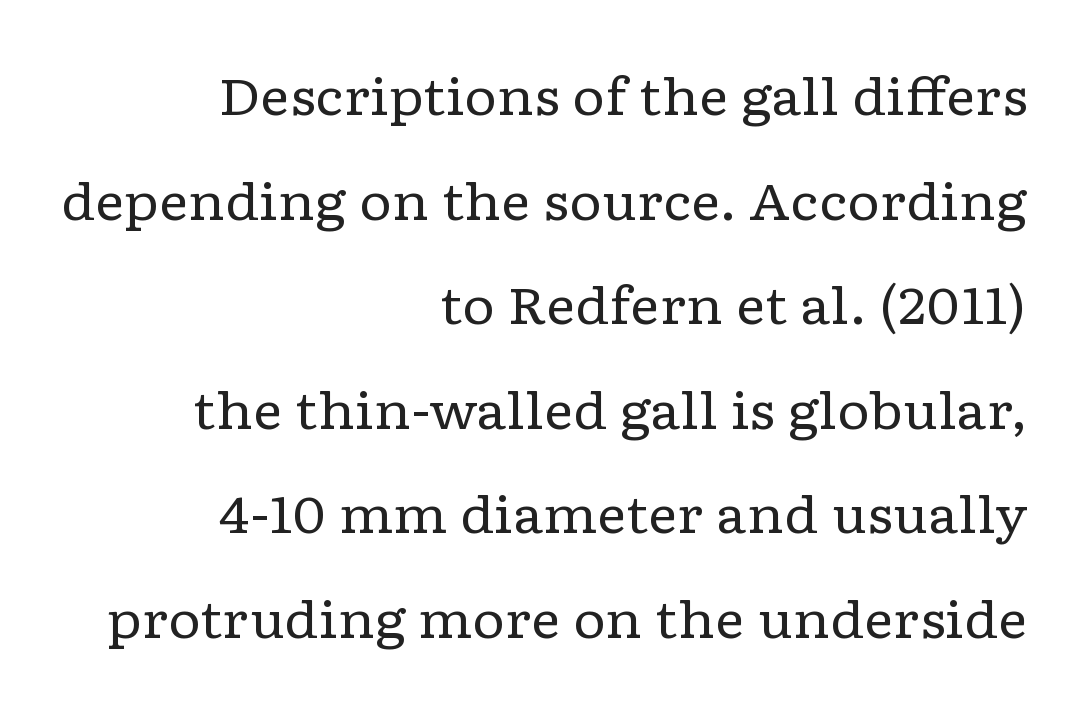
The image shows 51 px regular-weight, wide serif type, upright; set right-aligned, loose line spacing (2.05x), normal letter spacing, not underlined; low stroke contrast and a medium x-height.
